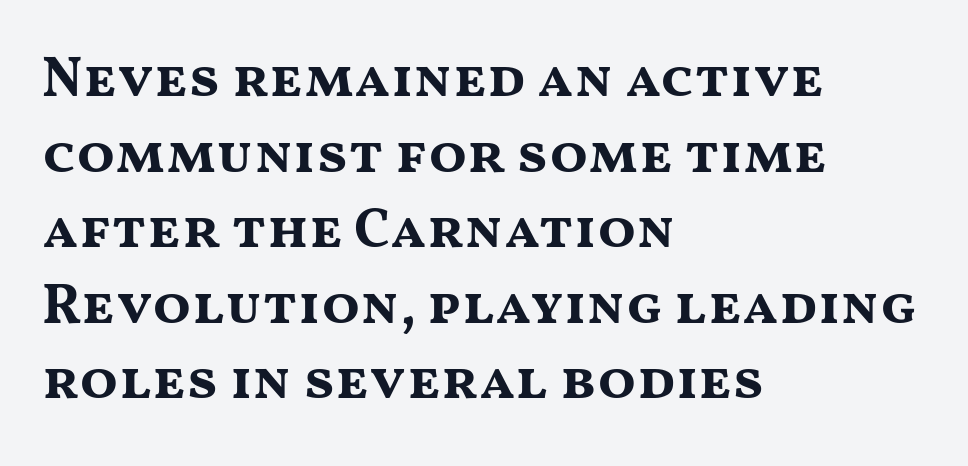
{"serif": "no", "italic": "no", "bold": "yes", "weight": "bold", "width": "wide", "stroke_contrast": "medium", "x_height": "medium", "monospaced": "no", "underline": "no", "align": "left", "line_spacing": "normal", "line_spacing_ratio": 1.35, "letter_spacing": "normal", "letter_spacing_em": 0.0, "glyph_px": 56}
